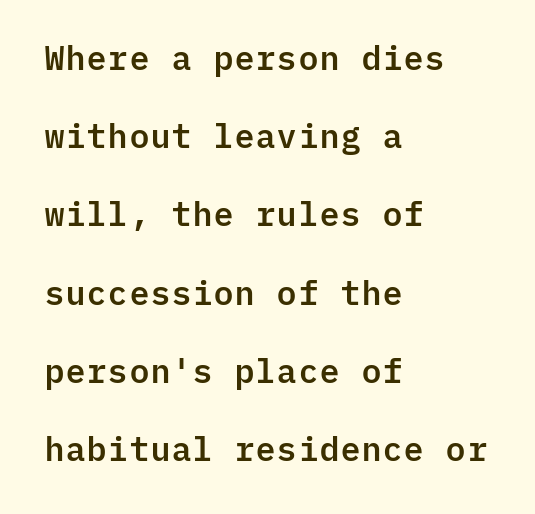
Q: Is the text italic (slanted)? A: No, it is upright.
Q: Is the typeface a serif or a sans-serif typeface? A: Sans-serif.
Q: Is the text underlined? A: No.
Q: How is the paragraph aligned? A: Left-aligned.
Q: Is the spacing between letters normal or unusually wide? A: Normal.
Q: Is the spacing between lines tight, normal or loose? A: Loose.
Q: Width (condensed, normal, or wide)? A: Normal.
Q: Stroke contrast? A: Low.
Q: x-height? A: Medium.
Q: Monospaced? A: Yes.
